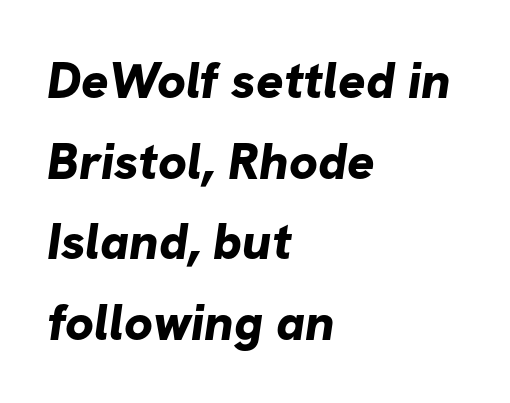
The image shows 51 px bold sans-serif type; set left-aligned, normal line spacing (1.58x), normal letter spacing, not underlined; low stroke contrast and a medium x-height.
